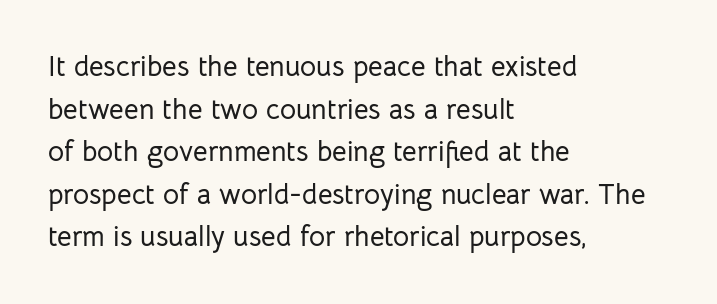
The image shows 28 px sans-serif type, upright; set left-aligned, normal line spacing (1.52x), normal letter spacing, not underlined; low stroke contrast and a medium x-height.
